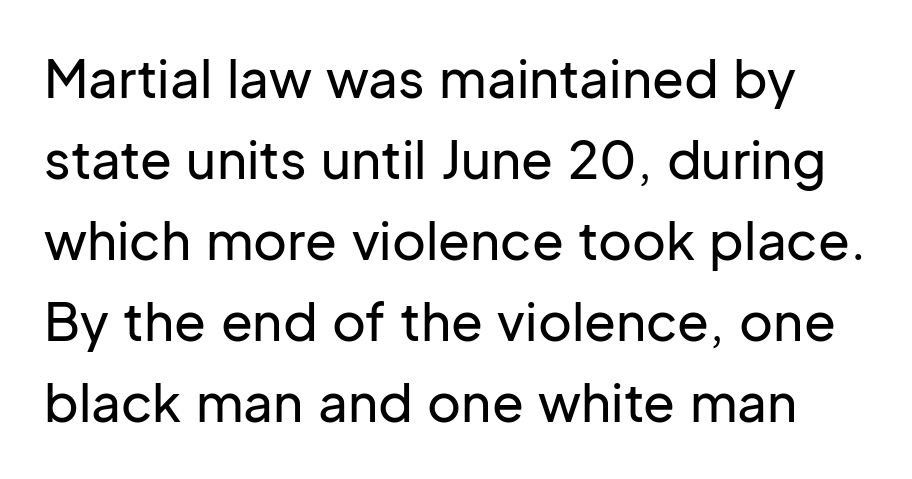
Q: Is the text italic (slanted)? A: No, it is upright.
Q: Is the typeface a serif or a sans-serif typeface? A: Sans-serif.
Q: Is the text underlined? A: No.
Q: Is the spacing between letters normal or unusually wide? A: Normal.
Q: Is the spacing between lines tight, normal or loose? A: Normal.
Q: Width (condensed, normal, or wide)? A: Normal.
Q: Stroke contrast? A: Low.
Q: x-height? A: Medium.
Q: Monospaced? A: No.
